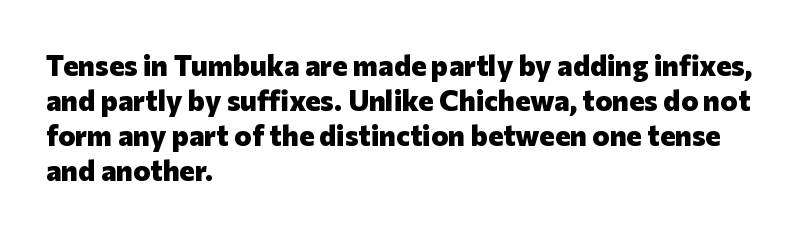
{"serif": "no", "italic": "no", "bold": "yes", "weight": "heavy", "width": "normal", "stroke_contrast": "low", "x_height": "medium", "monospaced": "no", "underline": "no", "align": "left", "line_spacing_ratio": 1.21, "letter_spacing": "normal", "letter_spacing_em": 0.0, "glyph_px": 29}
